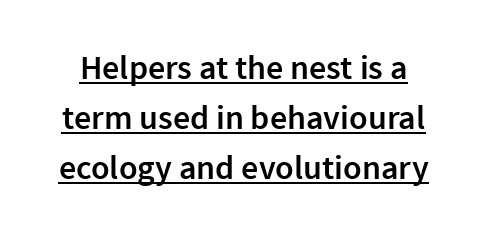
The image shows 34 px semibold sans-serif type, upright; set normal line spacing (1.47x), normal letter spacing, underlined; a medium x-height.
